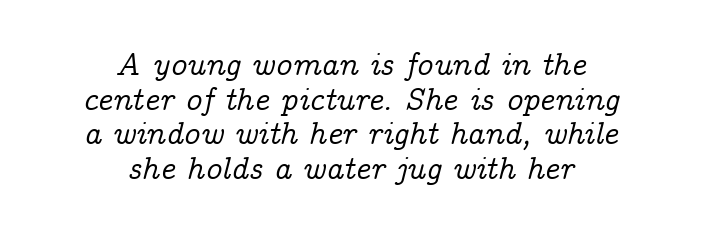
Does the lettering tilt? It does — this is italic. Is there much room between lines? No — they nearly touch. Tracking value appears to be zero — textbook default spacing. The letters carry serifs — small finishing strokes at the ends of their stems. This sample is center-justified, so both line endings float freely. Has an underline been added? It has not.
